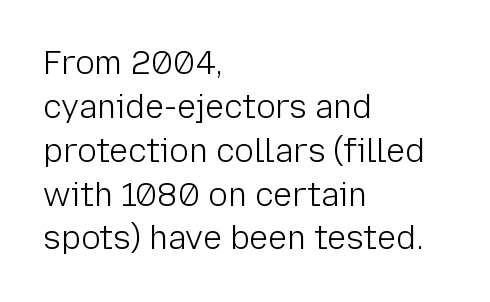
Think of a printed novel: that variable character pitch is what you see here. Characters follow at the spacing the type designer built in. The lettering holds an erect, upright posture throughout. The text was rendered using a sans face with plain stroke endings. The foot of each line stays bare and open. Nothing heavy about these letters — not bold at all.
